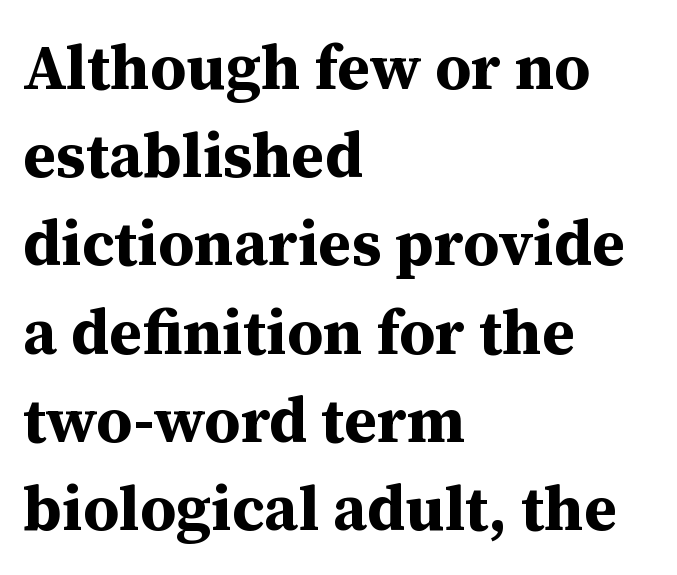
The image shows 63 px bold serif type, upright; set left-aligned, normal line spacing (1.4x), normal letter spacing, not underlined; medium stroke contrast and a medium x-height.
